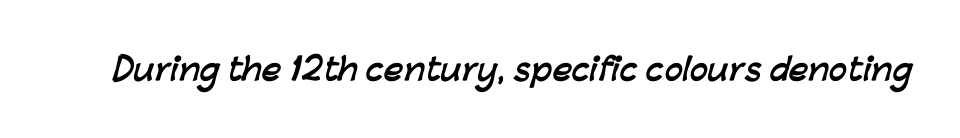
The foot of each line stays bare and open. The font family rendered here belongs to the sans-serif group. Typographic density is high because the face is bold. Note the varied advance widths — an 'i' is clearly narrower than an 'm'. You could call the tracking neutral — neither tight nor loose.
